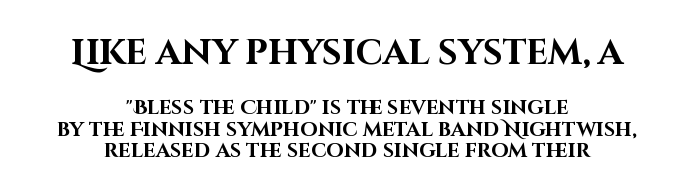
The image shows 35 px bold sans-serif type, upright; set centered, tight line spacing (1.07x), normal letter spacing, not underlined; the first (top) block is 1.75x larger; high stroke contrast and a large x-height.
